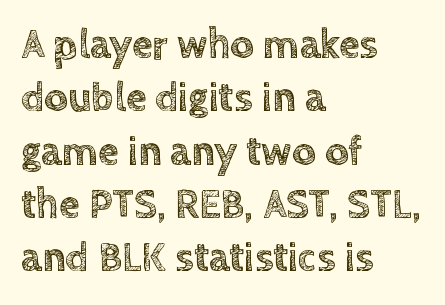
Q: Is the text italic (slanted)? A: No, it is upright.
Q: Is the text underlined? A: No.
Q: How is the paragraph aligned? A: Left-aligned.
Q: Is the spacing between letters normal or unusually wide? A: Normal.
Q: Is the spacing between lines tight, normal or loose? A: Normal.
Q: Width (condensed, normal, or wide)? A: Normal.
Q: x-height? A: Large.
Q: Monospaced? A: No.
